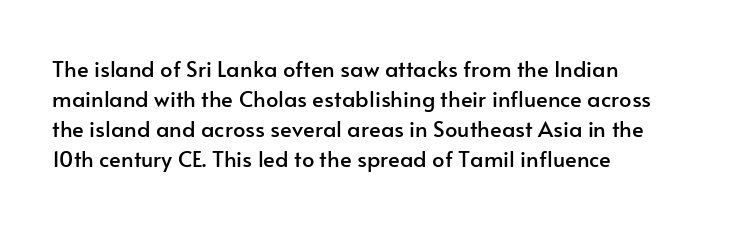
The image shows 22 px text type, upright; set left-aligned, normal line spacing (1.36x), normal letter spacing, not underlined.
